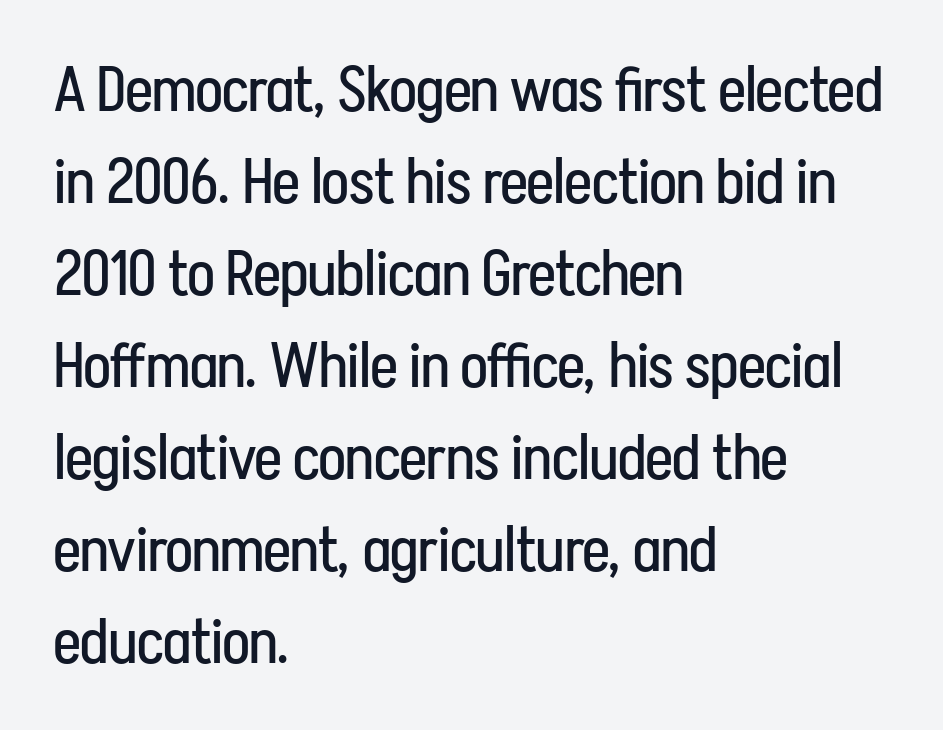
The image shows 63 px regular-weight, condensed sans-serif type, upright; set left-aligned, normal line spacing (1.46x), normal letter spacing, not underlined; low stroke contrast and a medium x-height.
